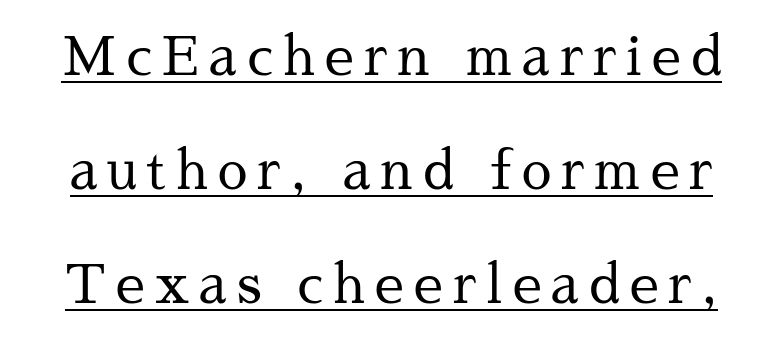
{"serif": "yes", "italic": "no", "bold": "no", "weight": "regular", "width": "normal", "stroke_contrast": "medium", "x_height": "medium", "monospaced": "no", "underline": "yes", "line_spacing": "loose", "line_spacing_ratio": 2.15, "glyph_px": 53}
